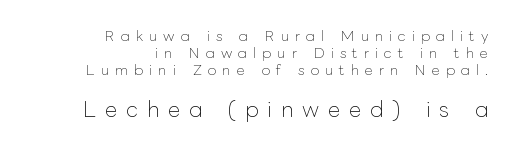
This sample uses an upright cut, with every glyph sitting square on the baseline. Casual observation: everything's shoved over to the right. The rendering enlarges the type as you move from the upper chunk to the lower. The font sits on the lighter half of the weight spectrum, regular included. Nobody drew a line under any word here.
